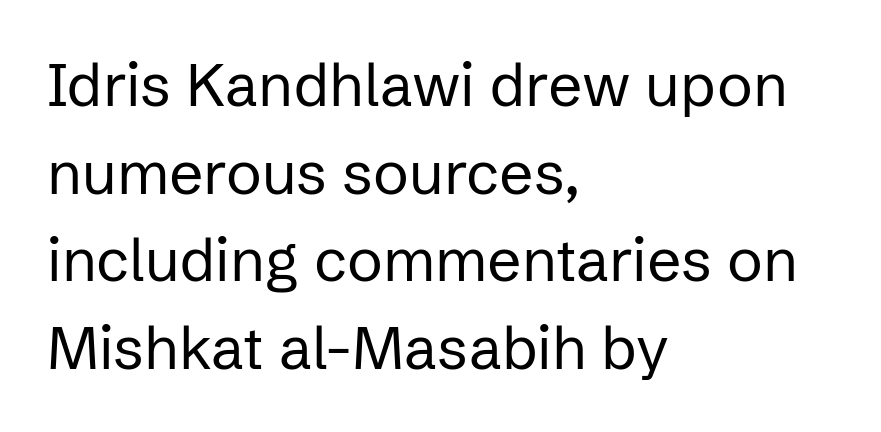
The image shows 60 px regular-weight sans-serif type, upright; set left-aligned, normal line spacing (1.46x), normal letter spacing, not underlined; low stroke contrast and a medium x-height.
